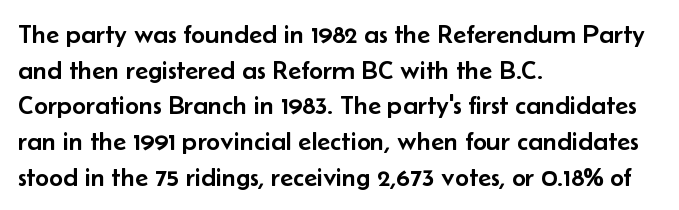
{"italic": "no", "underline": "no", "align": "left", "line_spacing": "normal", "line_spacing_ratio": 1.32, "letter_spacing": "normal", "letter_spacing_em": 0.0, "glyph_px": 27}
